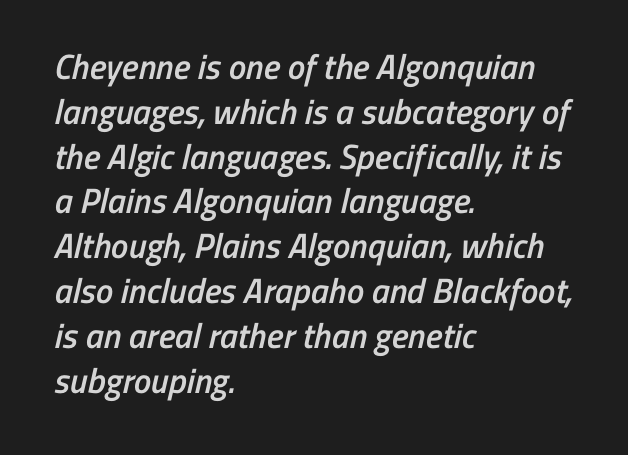
The image shows 35 px semibold, condensed sans-serif type; set left-aligned, normal line spacing (1.28x), normal letter spacing, not underlined; low stroke contrast and a medium x-height.
